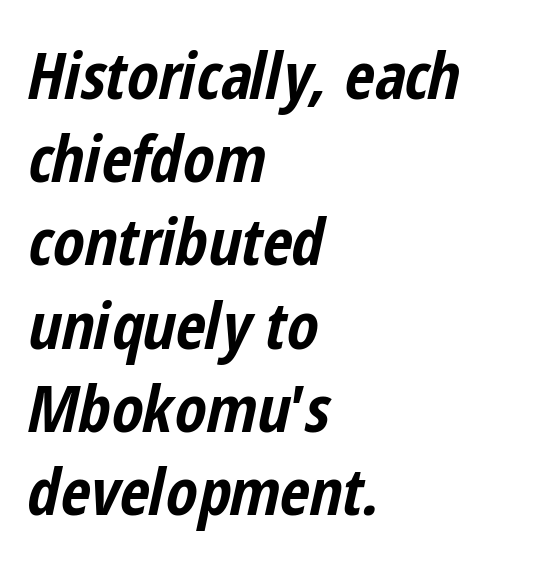
The image shows 65 px bold, condensed type, italic (leaning right); set left-aligned, normal line spacing (1.28x), normal letter spacing, not underlined; low stroke contrast and a medium x-height.
